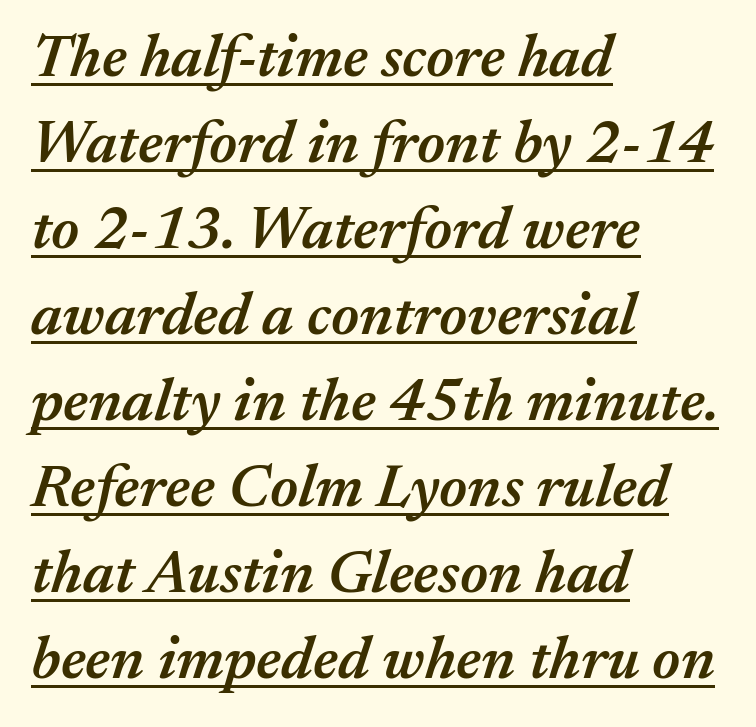
{"italic": "yes", "lean": "right", "slant_degrees": 17, "bold": "semi", "weight": "semibold", "width": "normal", "stroke_contrast": "medium", "x_height": "medium", "monospaced": "no", "underline": "yes", "align": "left", "line_spacing": "normal", "line_spacing_ratio": 1.41, "letter_spacing": "normal", "letter_spacing_em": 0.0, "glyph_px": 61}
